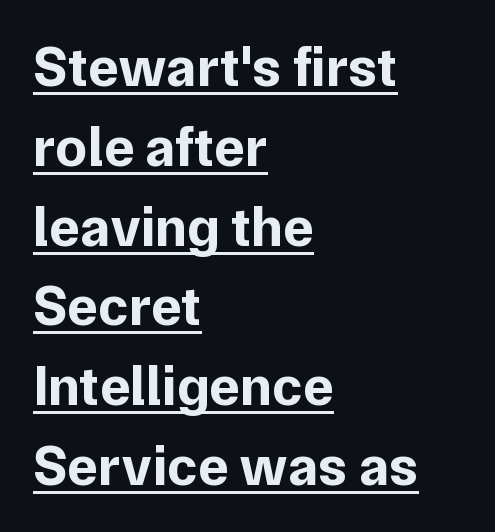
{"serif": "no", "italic": "no", "bold": "yes", "weight": "bold", "width": "normal", "stroke_contrast": "low", "x_height": "medium", "monospaced": "no", "underline": "yes", "align": "left", "line_spacing": "normal", "line_spacing_ratio": 1.4, "letter_spacing": "normal", "letter_spacing_em": 0.0, "glyph_px": 57}
